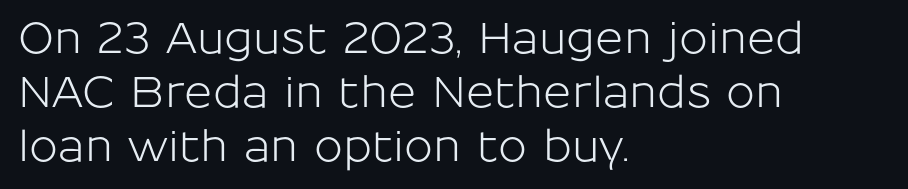
The image shows 43 px sans-serif type, upright; set left-aligned, normal line spacing (1.26x), normal letter spacing, not underlined; low stroke contrast and a medium x-height.
